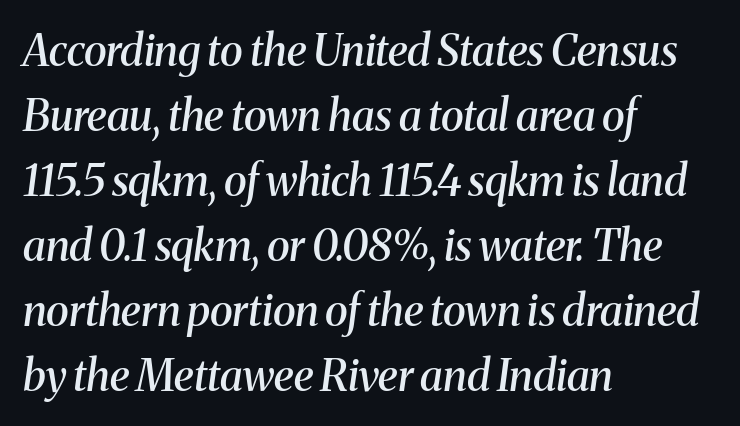
Q: Is the text bold? A: Semi-bold.
Q: Is the text italic (slanted)? A: Yes, it leans right by about 8 degrees.
Q: Is the typeface a serif or a sans-serif typeface? A: Serif.
Q: Is the text underlined? A: No.
Q: How is the paragraph aligned? A: Left-aligned.
Q: Is the spacing between letters normal or unusually wide? A: Normal.
Q: Is the spacing between lines tight, normal or loose? A: Normal.
Q: Width (condensed, normal, or wide)? A: Normal.
Q: Stroke contrast? A: Medium.
Q: x-height? A: Medium.
Q: Monospaced? A: No.
